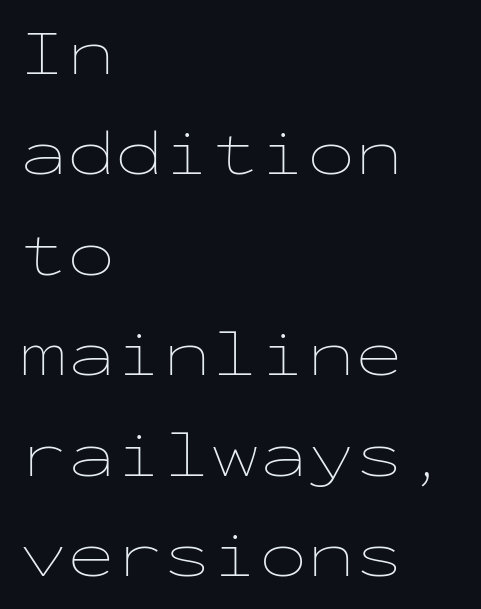
Q: Is the text bold? A: No.
Q: Is the text italic (slanted)? A: No, it is upright.
Q: Is the text underlined? A: No.
Q: How is the paragraph aligned? A: Left-aligned.
Q: Is the spacing between letters normal or unusually wide? A: Normal.
Q: Is the spacing between lines tight, normal or loose? A: Normal.
Q: Width (condensed, normal, or wide)? A: Wide.
Q: Stroke contrast? A: Low.
Q: x-height? A: Medium.
Q: Monospaced? A: Yes.
